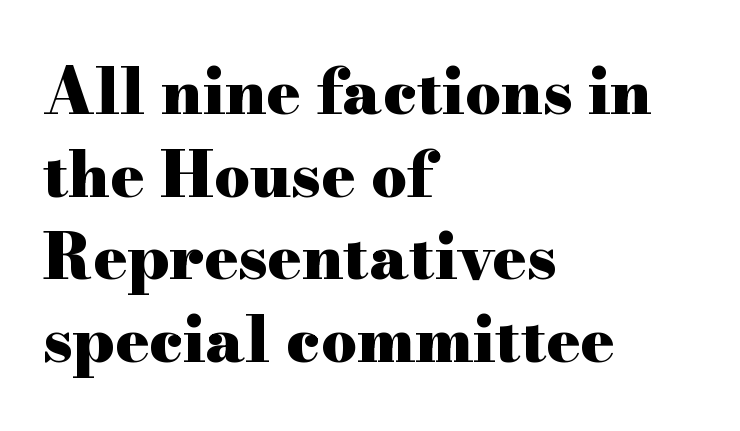
One glance says typical: line gaps are just what's usual. A typesetter would mark this as roman, not italic. Compared with a centered layout, this one pins lines to the left instead. Standard letterfit; no display-style spreading of the glyphs.
